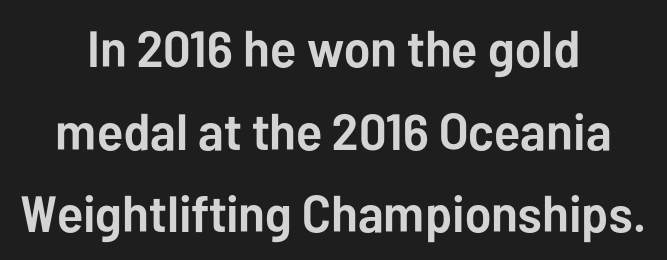
{"serif": "no", "italic": "no", "bold": "yes", "weight": "semibold", "width": "normal", "stroke_contrast": "low", "x_height": "medium", "monospaced": "no", "underline": "no", "align": "center", "line_spacing": "normal", "line_spacing_ratio": 1.62, "letter_spacing": "normal", "letter_spacing_em": 0.0, "glyph_px": 51}
